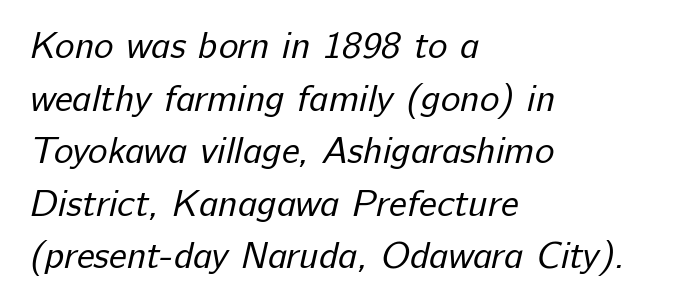
Q: Is the text bold? A: No.
Q: Is the typeface a serif or a sans-serif typeface? A: Sans-serif.
Q: Is the text underlined? A: No.
Q: How is the paragraph aligned? A: Left-aligned.
Q: Is the spacing between letters normal or unusually wide? A: Normal.
Q: Is the spacing between lines tight, normal or loose? A: Normal.
Q: Width (condensed, normal, or wide)? A: Normal.
Q: Stroke contrast? A: Low.
Q: x-height? A: Medium.
Q: Monospaced? A: No.
